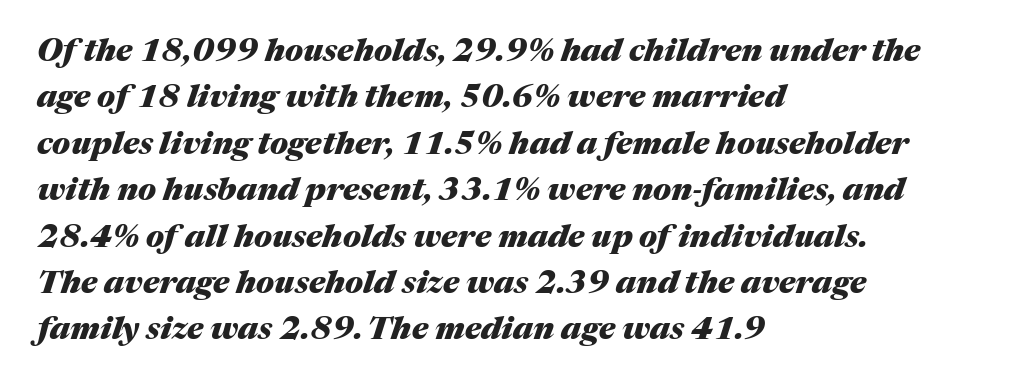
The image shows 32 px heavy type, italic (leaning right); set left-aligned, normal line spacing (1.45x), normal letter spacing, not underlined; medium stroke contrast and a medium x-height.
